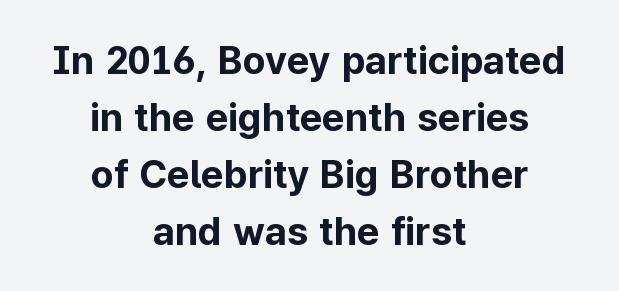
{"serif": "no", "italic": "no", "bold": "yes", "weight": "bold", "width": "normal", "stroke_contrast": "low", "x_height": "medium", "monospaced": "no", "underline": "no", "align": "center", "line_spacing": "normal", "line_spacing_ratio": 1.46, "letter_spacing": "normal", "letter_spacing_em": 0.0, "glyph_px": 39}
